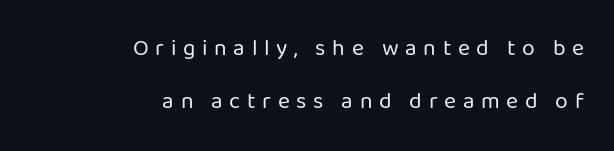
The image shows 23 px text type, upright; set right-aligned, loose line spacing (2.3x), unusually wide letter spacing (+0.29 em), not underlined.
